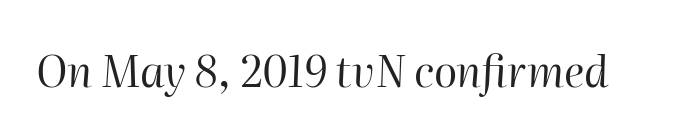
The image shows 43 px regular-weight type, italic (leaning right); set normal letter spacing, not underlined; high stroke contrast and a medium x-height.
